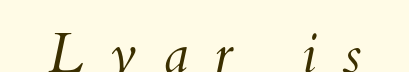
The image shows 56 px light type; set unusually wide letter spacing (+0.47 em), not underlined; medium stroke contrast and a small x-height.
